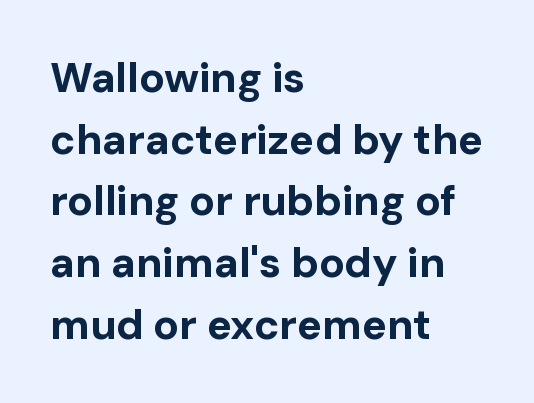
The image shows 42 px bold sans-serif type, upright; set left-aligned, normal line spacing (1.47x), normal letter spacing, not underlined; low stroke contrast and a medium x-height.
